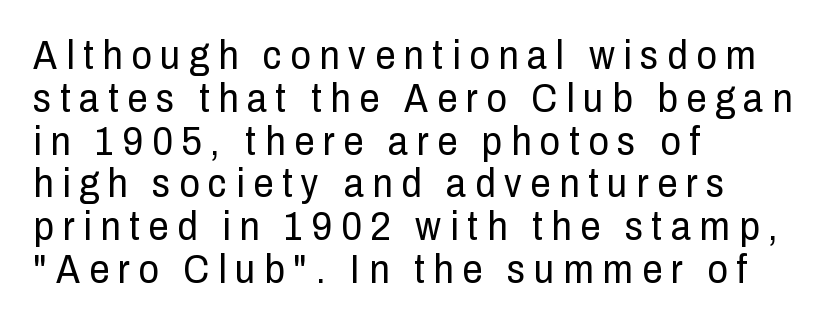
{"serif": "no", "italic": "no", "bold": "no", "weight": "regular", "width": "condensed", "stroke_contrast": "low", "x_height": "medium", "monospaced": "no", "underline": "no", "align": "left", "line_spacing": "tight", "line_spacing_ratio": 1.07, "letter_spacing": "wide", "letter_spacing_em": 0.22, "glyph_px": 40}
